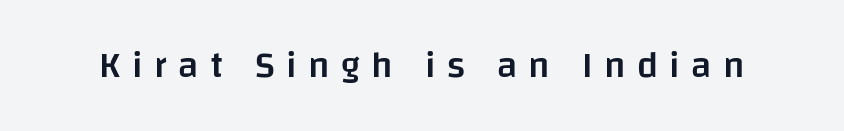
The image shows 37 px semibold sans-serif type, upright; set unusually wide letter spacing (+0.31 em), not underlined; low stroke contrast and a large x-height.
